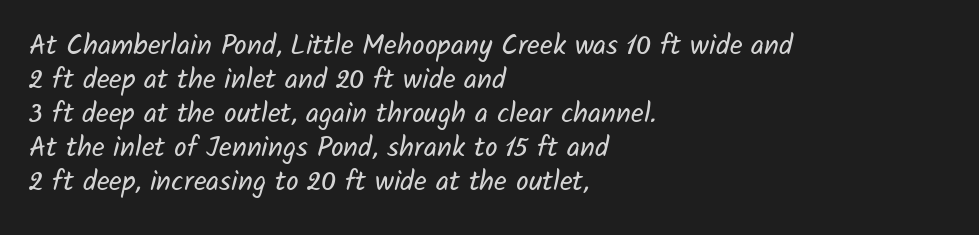
The image shows 28 px regular-weight sans-serif type; set left-aligned, line spacing 1.21x, normal letter spacing, not underlined; low stroke contrast and a medium x-height.
